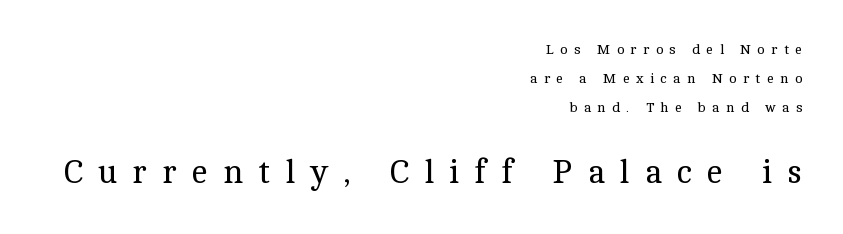
{"serif": "yes", "italic": "no", "bold": "no", "weight": "regular", "width": "normal", "x_height": "medium", "monospaced": "no", "underline": "no", "align": "right", "line_spacing": "loose", "line_spacing_ratio": 2.07, "letter_spacing": "wide", "letter_spacing_em": 0.46, "larger_block": "second", "size_ratio": 2.36, "glyph_px": 33}
